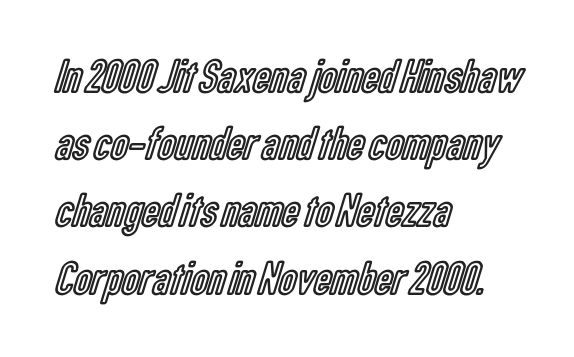
The image shows 48 px condensed type; set left-aligned, normal line spacing (1.4x), normal letter spacing, not underlined; a medium x-height.
